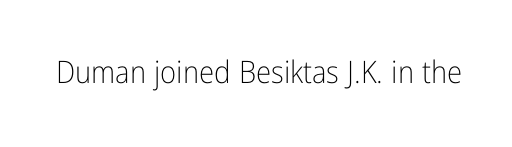
{"serif": "no", "italic": "no", "bold": "no", "weight": "light", "width": "condensed", "stroke_contrast": "low", "x_height": "medium", "monospaced": "no", "underline": "no", "letter_spacing": "normal", "letter_spacing_em": 0.0, "glyph_px": 31}
